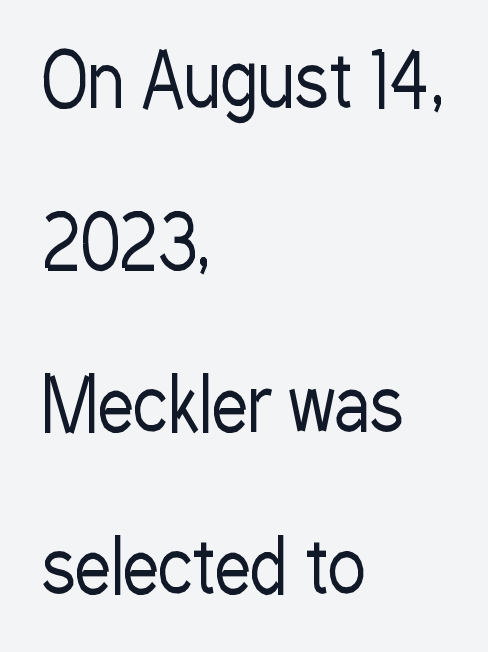
{"serif": "no", "italic": "no", "bold": "no", "weight": "regular", "width": "condensed", "stroke_contrast": "low", "x_height": "medium", "monospaced": "no", "underline": "no", "align": "left", "line_spacing": "loose", "line_spacing_ratio": 2.25, "letter_spacing": "normal", "letter_spacing_em": 0.0, "glyph_px": 72}
